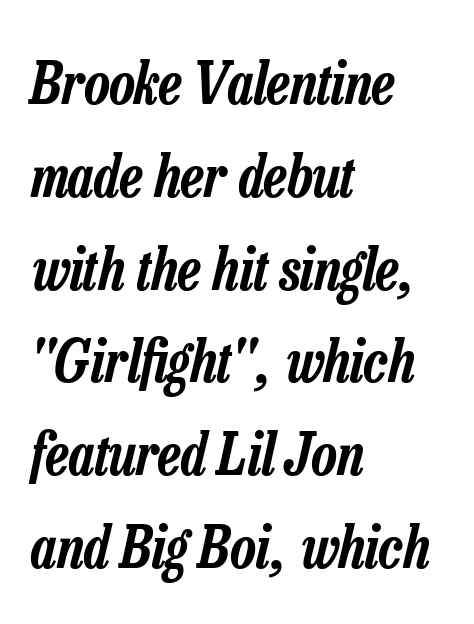
The area under the type is left untouched. Each word holds together tightly as a unit, with standard inter-letter gaps. Is the type slanted? Yes — the strokes lean at a clear angle. The text block is weighted toward the left margin, trailing off unevenly rightward. A typesetter would call this leading conventional body-copy spacing.
